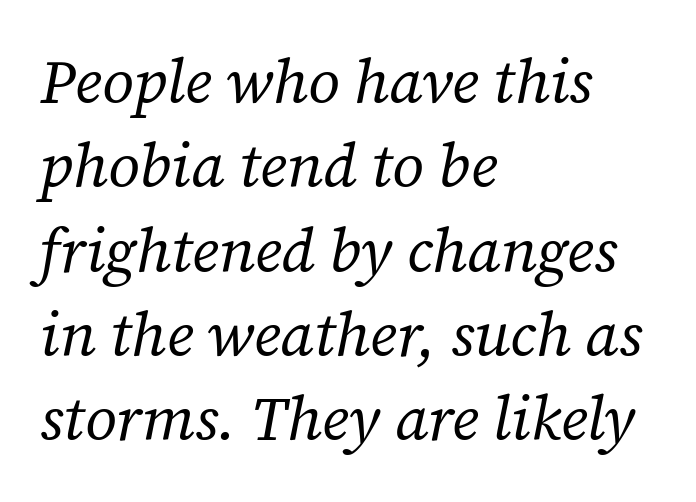
Q: Is the text bold? A: No.
Q: Is the text italic (slanted)? A: Yes, it leans right by about 12 degrees.
Q: Is the typeface a serif or a sans-serif typeface? A: Serif.
Q: Is the text underlined? A: No.
Q: How is the paragraph aligned? A: Left-aligned.
Q: Is the spacing between letters normal or unusually wide? A: Normal.
Q: Is the spacing between lines tight, normal or loose? A: Normal.
Q: Width (condensed, normal, or wide)? A: Normal.
Q: Stroke contrast? A: Low.
Q: x-height? A: Medium.
Q: Monospaced? A: No.
